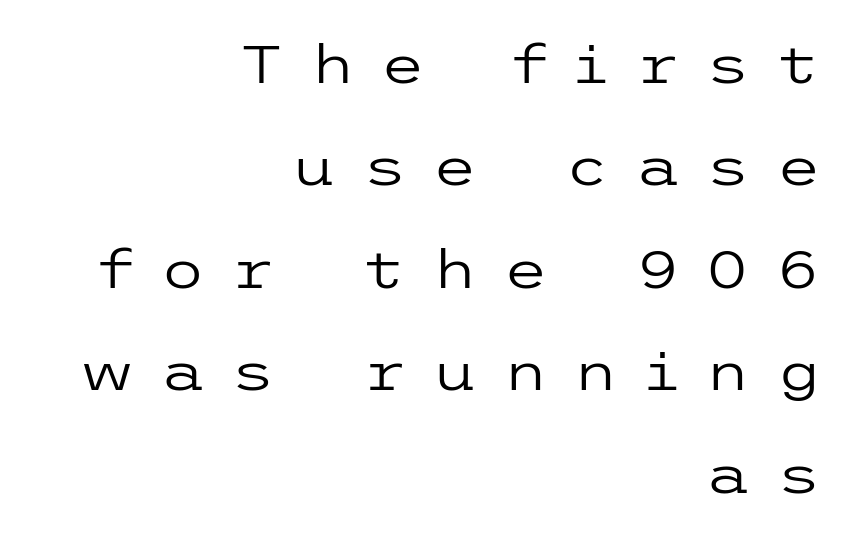
The image shows 52 px regular-weight, wide sans-serif type, upright; set right-aligned, loose line spacing (1.97x), unusually wide letter spacing (+0.48 em), not underlined; low stroke contrast and a medium x-height.
